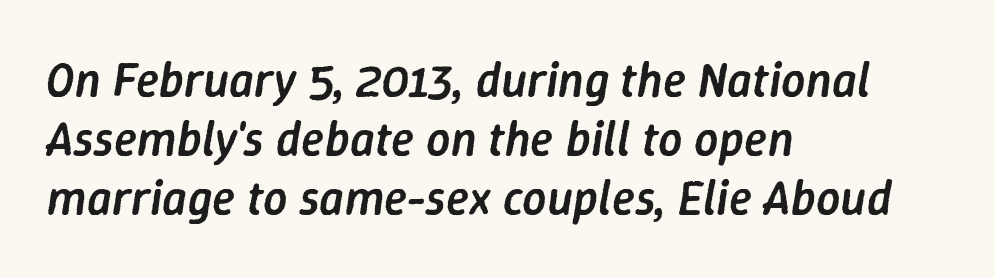
Look at the tracking — it's just the regular setting, nothing added. The baseline area is clear. Would a proofreader flag this as italicized? Yes. Which margin do the lines hug? The left one — the right edge is uneven.
